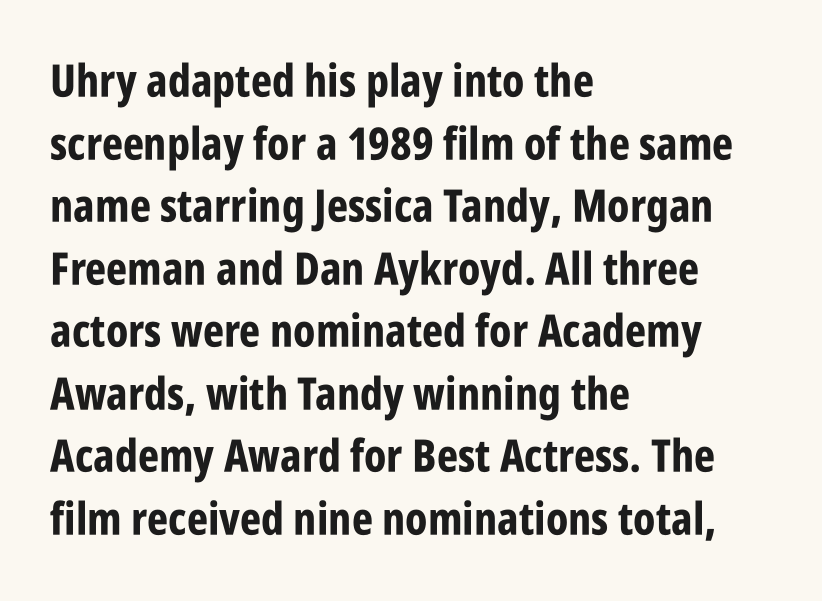
Q: Is the text bold? A: Yes.
Q: Is the text italic (slanted)? A: No, it is upright.
Q: Is the typeface a serif or a sans-serif typeface? A: Sans-serif.
Q: Is the text underlined? A: No.
Q: How is the paragraph aligned? A: Left-aligned.
Q: Is the spacing between letters normal or unusually wide? A: Normal.
Q: Is the spacing between lines tight, normal or loose? A: Normal.
Q: Width (condensed, normal, or wide)? A: Condensed.
Q: Stroke contrast? A: Low.
Q: x-height? A: Large.
Q: Monospaced? A: No.
